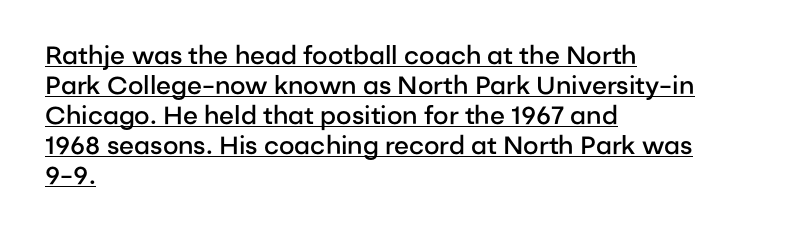
Characters remain perfectly vertical along every line. The typesetting leans somewhat heavy: a semibold. Observe the ordinary spacing: letters are neighbours, not strangers. Does a line run under the words? Yes, clearly.
